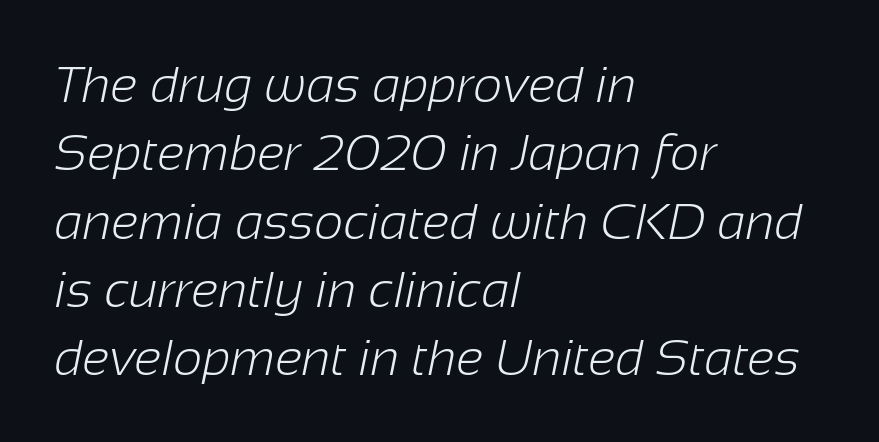
The image shows 51 px light sans-serif type; set left-aligned, normal line spacing (1.34x), normal letter spacing, not underlined; low stroke contrast and a medium x-height.
